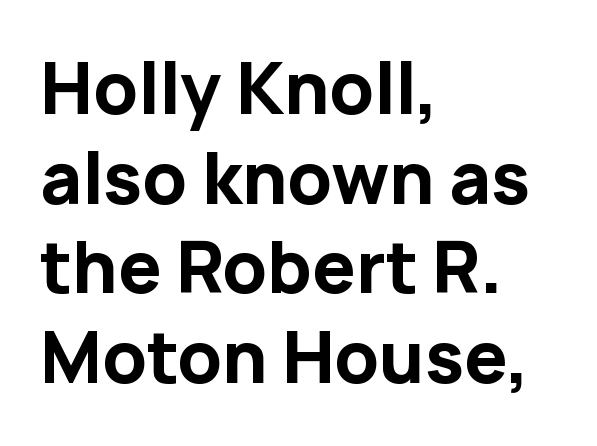
The image shows 69 px bold sans-serif type, upright; set left-aligned, normal line spacing (1.3x), normal letter spacing, not underlined; low stroke contrast and a medium x-height.
